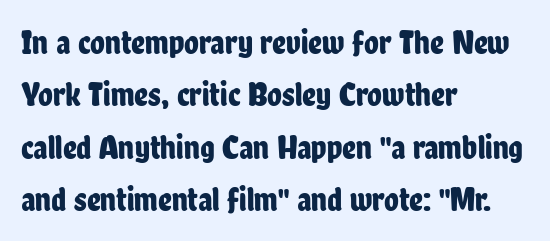
Q: Is the text italic (slanted)? A: No, it is upright.
Q: Is the typeface a serif or a sans-serif typeface? A: Sans-serif.
Q: Is the text underlined? A: No.
Q: How is the paragraph aligned? A: Left-aligned.
Q: Is the spacing between letters normal or unusually wide? A: Normal.
Q: Is the spacing between lines tight, normal or loose? A: Normal.
Q: Width (condensed, normal, or wide)? A: Condensed.
Q: Stroke contrast? A: Low.
Q: x-height? A: Medium.
Q: Monospaced? A: No.
